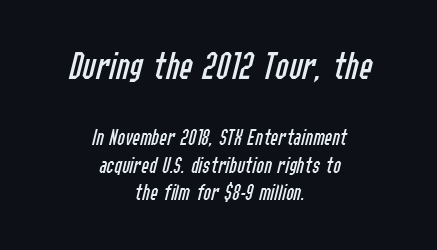
{"italic": "yes", "lean": "right", "slant_degrees": 14, "bold": "no", "weight": "regular", "width": "condensed", "stroke_contrast": "low", "x_height": "medium", "monospaced": "no", "underline": "no", "align": "center", "line_spacing_ratio": 1.2, "letter_spacing": "normal", "letter_spacing_em": 0.0, "larger_block": "first", "size_ratio": 1.74, "glyph_px": 40}
